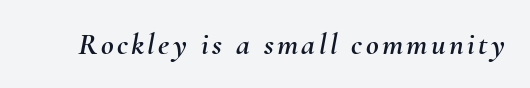
Q: Is the text italic (slanted)? A: Yes, it leans right by about 10 degrees.
Q: Is the text underlined? A: No.
Q: Width (condensed, normal, or wide)? A: Normal.
Q: Stroke contrast? A: Medium.
Q: x-height? A: Small.
Q: Monospaced? A: No.
